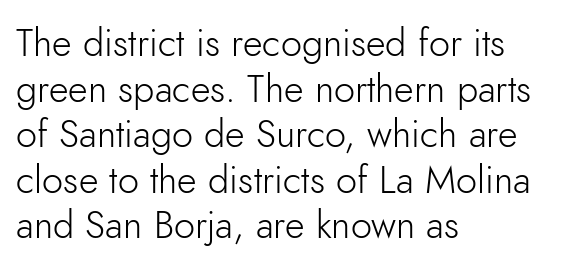
The image shows 38 px light sans-serif type, upright; set left-aligned, line spacing 1.2x, normal letter spacing, not underlined; low stroke contrast and a small x-height.
